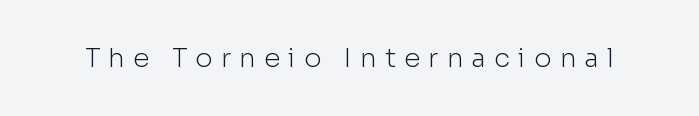
Lines of text with bare space underneath. Vertical stems look standard width or narrower in stroke. This sample uses expanded letter spacing, leaving extra air between glyphs. Quick note: not italic, upright.
